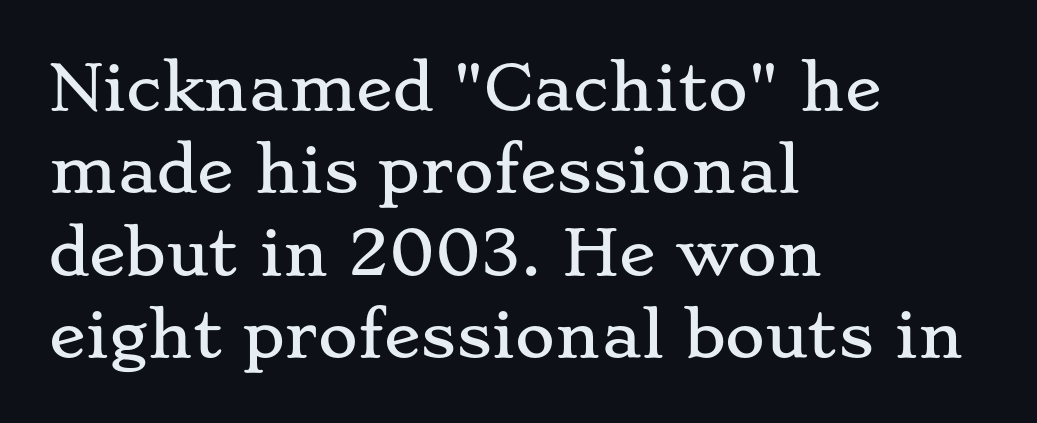
{"serif": "yes", "italic": "no", "width": "wide", "stroke_contrast": "low", "x_height": "small", "monospaced": "no", "underline": "no", "align": "left", "line_spacing": "normal", "line_spacing_ratio": 1.35, "letter_spacing": "normal", "letter_spacing_em": 0.0, "glyph_px": 61}
